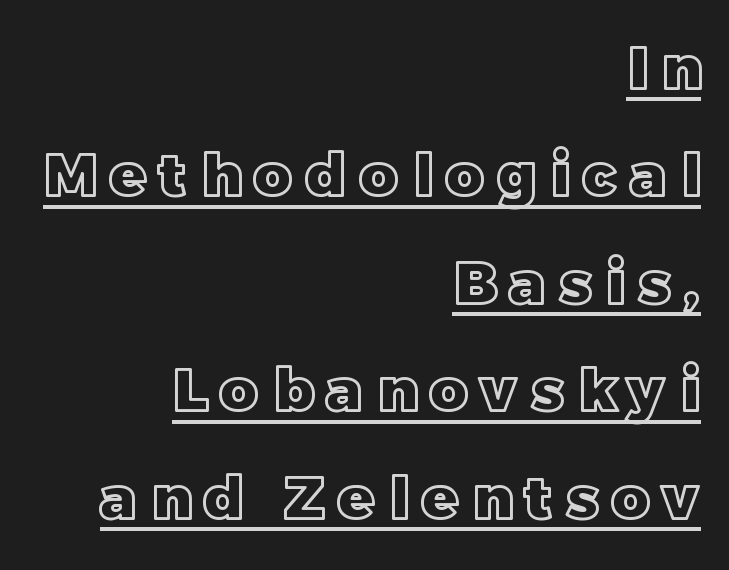
The image shows 59 px text type, upright; set right-aligned, line spacing 1.82x, unusually wide letter spacing (+0.23 em), underlined; a large x-height.
